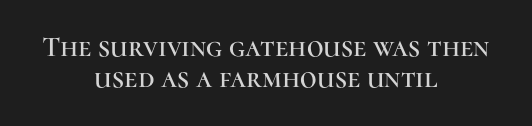
This is roman type, the default non-slanted kind. If you measured baseline to baseline, you'd find a short distance. What stands out about the letter spacing? Nothing — it is the standard amount. Caption: multi-line text, centered on the measure. The area under the type is left untouched.
